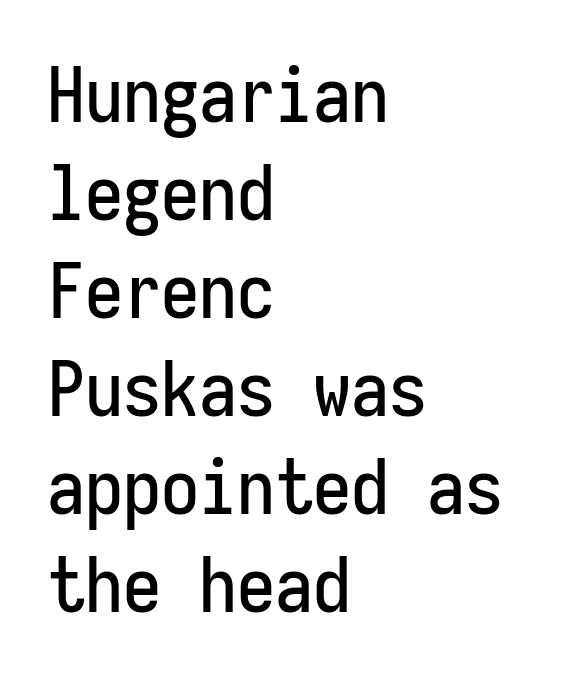
The image shows 76 px condensed sans-serif type, upright, monospaced; set left-aligned, normal line spacing (1.29x), normal letter spacing, not underlined; low stroke contrast and a medium x-height.
